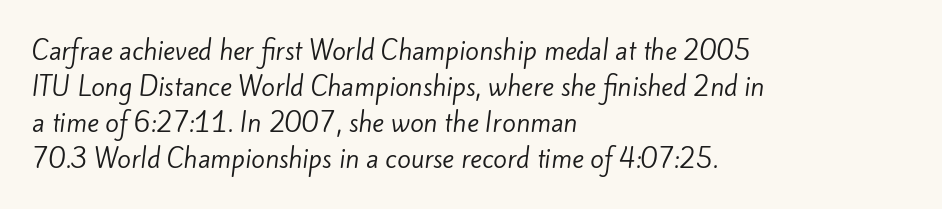
Q: Is the text bold? A: No.
Q: Is the text underlined? A: No.
Q: How is the paragraph aligned? A: Left-aligned.
Q: Is the spacing between letters normal or unusually wide? A: Normal.
Q: Is the spacing between lines tight, normal or loose? A: Normal.
